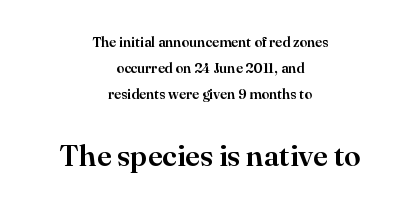
The font's upright variant was chosen for this text. Has an underline been added? It has not. Check where the strokes stop: tiny serifs finish them off. The passage is arranged like a title page — every line centered. Do the characters align in a grid? No, the font is proportional. This layout puts the modest block above and the oversized block below.
